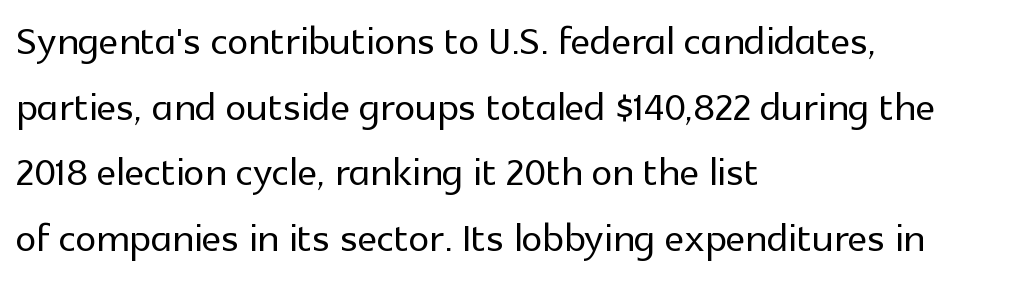
{"serif": "no", "italic": "no", "width": "normal", "x_height": "medium", "monospaced": "no", "underline": "no", "align": "left", "line_spacing_ratio": 1.24, "letter_spacing": "normal", "letter_spacing_em": 0.0, "glyph_px": 53}
